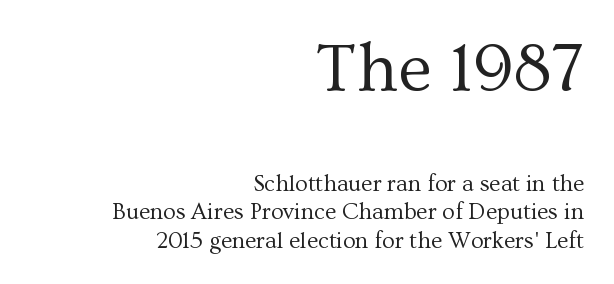
Q: Is the text bold? A: No.
Q: Is the text italic (slanted)? A: No, it is upright.
Q: Is the typeface a serif or a sans-serif typeface? A: Serif.
Q: Is the text underlined? A: No.
Q: How is the paragraph aligned? A: Right-aligned.
Q: Is the spacing between letters normal or unusually wide? A: Normal.
Q: Which block of text is set in a larger size, the first (top) or the second (bottom)? A: The first (top) one.
Q: Width (condensed, normal, or wide)? A: Normal.
Q: Stroke contrast? A: Medium.
Q: x-height? A: Medium.
Q: Monospaced? A: No.
